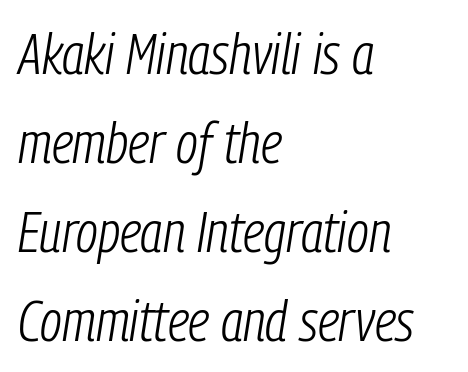
The space beneath each line is pristine and unruled. The passage is arranged the way most books set body copy — flush left. The strokes are not fattened; the text isn't bold. The block of text has a typical density, with ordinary space between rows. The lettering tilts uniformly, giving the passage an italic look.
